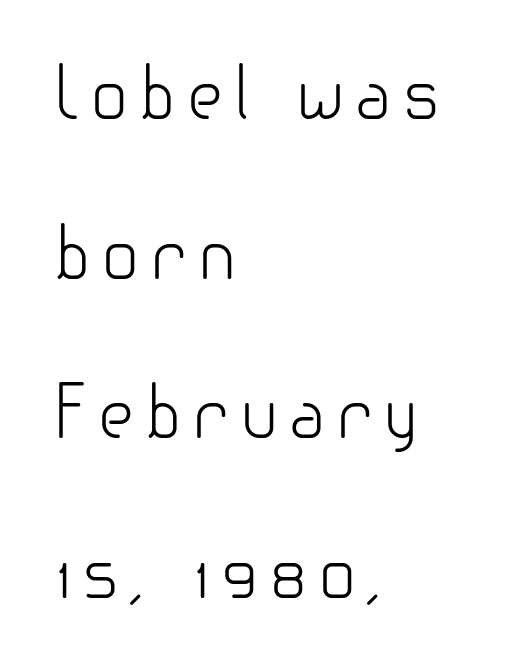
Q: Is the text bold? A: No.
Q: Is the text italic (slanted)? A: No, it is upright.
Q: Is the typeface a serif or a sans-serif typeface? A: Sans-serif.
Q: Is the text underlined? A: No.
Q: How is the paragraph aligned? A: Left-aligned.
Q: Is the spacing between lines tight, normal or loose? A: Loose.
Q: Width (condensed, normal, or wide)? A: Normal.
Q: Stroke contrast? A: Low.
Q: x-height? A: Small.
Q: Monospaced? A: No.
